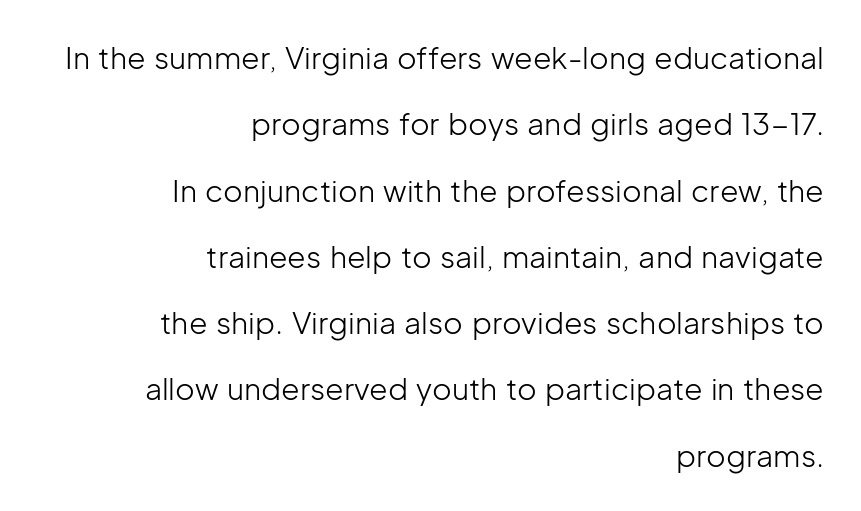
{"serif": "no", "italic": "no", "bold": "no", "weight": "light", "width": "normal", "stroke_contrast": "low", "x_height": "medium", "monospaced": "no", "underline": "no", "align": "right", "line_spacing": "loose", "line_spacing_ratio": 2.21, "letter_spacing": "normal", "letter_spacing_em": 0.0, "glyph_px": 30}
